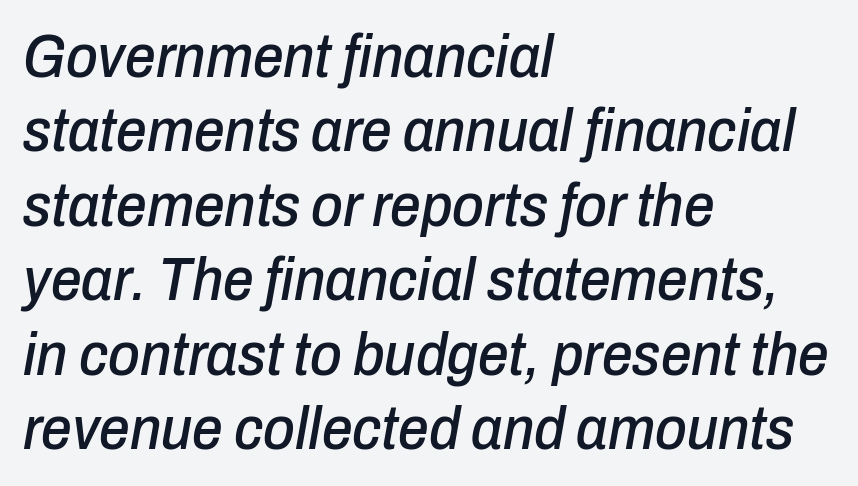
Proportional: the letters do not fall into vertical columns. Every row of glyphs begins at an identical x-position on the left. The letterforms sit shoulder to shoulder at normal distance. The font's italic variant was chosen for this text. Words float on clear page, feet unadorned.
